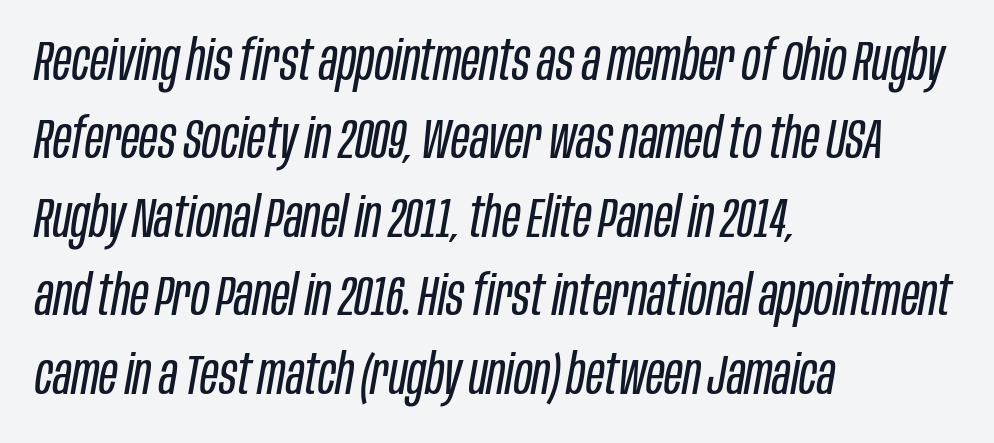
{"italic": "yes", "lean": "right", "slant_degrees": 10, "bold": "no", "weight": "regular", "width": "condensed", "stroke_contrast": "low", "x_height": "large", "monospaced": "no", "underline": "no", "align": "left", "line_spacing": "normal", "line_spacing_ratio": 1.4, "letter_spacing": "normal", "letter_spacing_em": 0.0, "glyph_px": 56}
